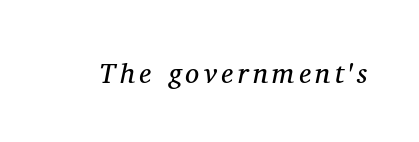
Looks like regular typesetting: each glyph gets only the width it needs. Weight: in the light-to-regular range. The rendering shows small feet on the letterforms — a serif design. Characters are canted at an angle relative to the baseline's perpendicular. The string is rendered with underlining switched off.
